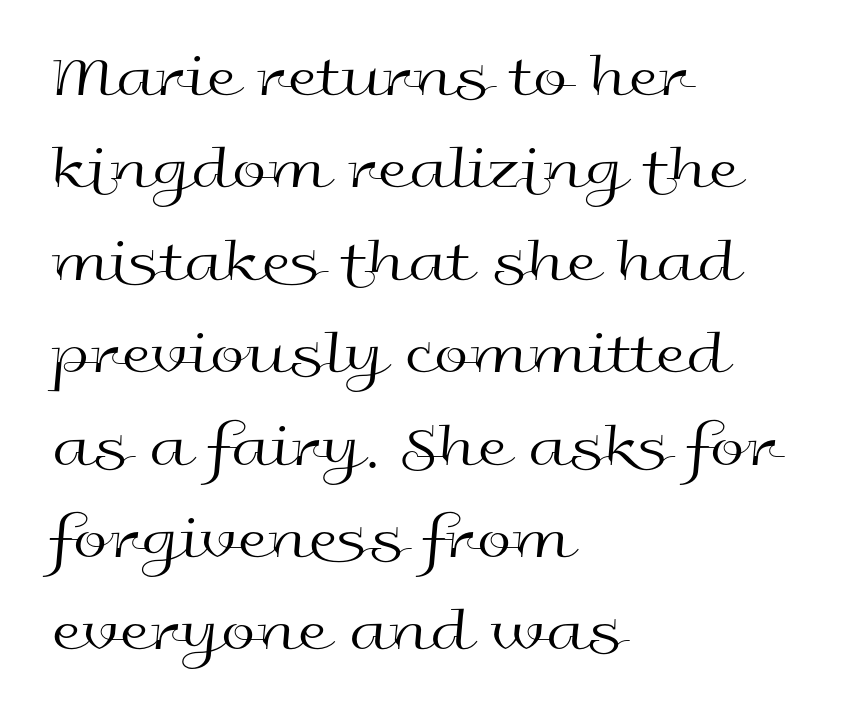
The image shows 62 px regular-weight, wide sans-serif type, upright; set left-aligned, normal line spacing (1.49x), normal letter spacing, not underlined; a medium x-height.
